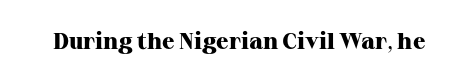
Q: Is the text bold? A: Yes.
Q: Is the text italic (slanted)? A: No, it is upright.
Q: Is the text underlined? A: No.
Q: Is the spacing between letters normal or unusually wide? A: Normal.
